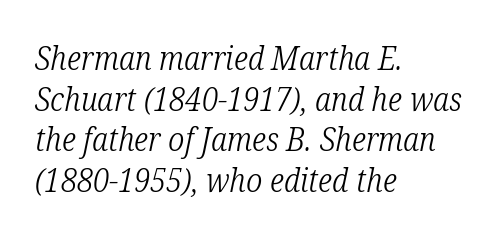
Q: Is the text bold? A: No.
Q: Is the text italic (slanted)? A: Yes, it leans right by about 12 degrees.
Q: Is the typeface a serif or a sans-serif typeface? A: Serif.
Q: Is the text underlined? A: No.
Q: How is the paragraph aligned? A: Left-aligned.
Q: Is the spacing between letters normal or unusually wide? A: Normal.
Q: Is the spacing between lines tight, normal or loose? A: Normal.
Q: Width (condensed, normal, or wide)? A: Condensed.
Q: Stroke contrast? A: Low.
Q: x-height? A: Medium.
Q: Monospaced? A: No.
